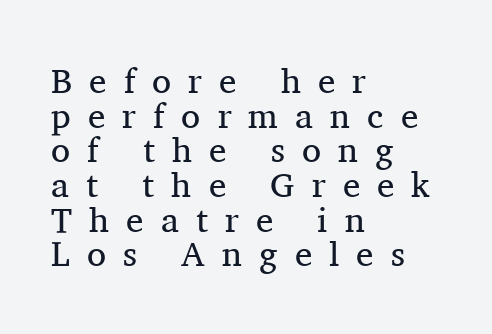
The image shows 35 px regular-weight serif type, upright; set left-aligned, tight line spacing (0.99x), unusually wide letter spacing (+0.49 em), not underlined; medium stroke contrast and a medium x-height.
